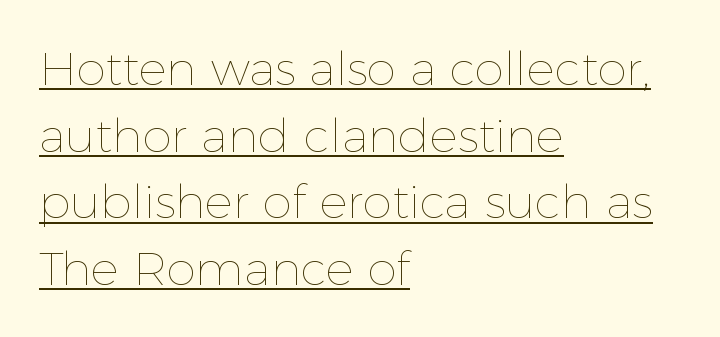
The image shows 47 px thin type, upright; set left-aligned, normal line spacing (1.42x), normal letter spacing, underlined; a medium x-height.
